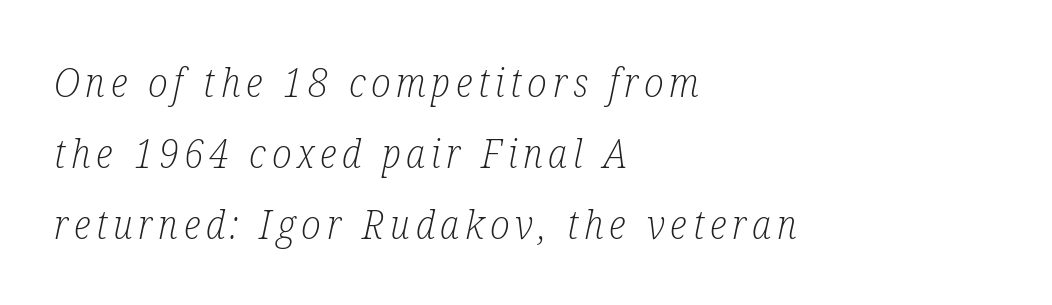
The image shows 40 px light, condensed serif type, italic (leaning right); set left-aligned, line spacing 1.77x, not underlined; low stroke contrast and a medium x-height.
